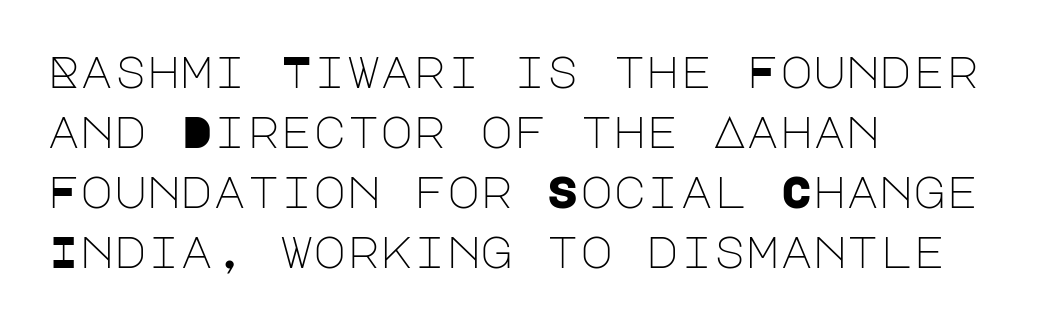
The image shows 45 px light sans-serif type, upright; set left-aligned, normal line spacing (1.33x), normal letter spacing, not underlined; low stroke contrast and a large x-height.
